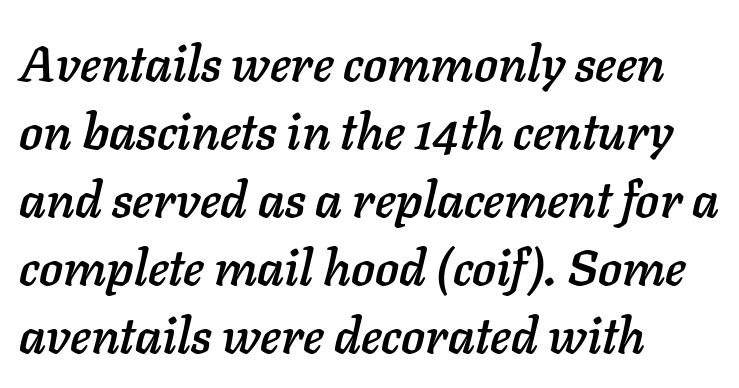
Compared with typical body copy, the letter spacing here is the same. The line-height multiplier appears to be the usual default. The letters are slanted; this is an italic face. Letters rest on an invisible, unmarked baseline. This sample is left-justified, so line endings fall wherever the words run out.
